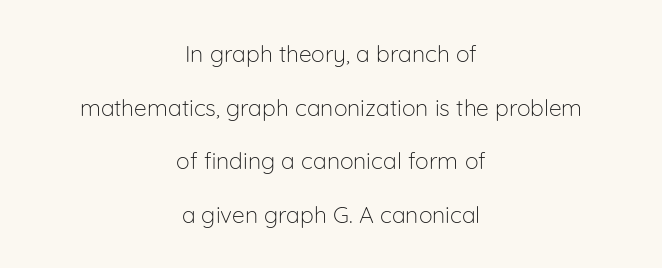
{"italic": "no", "bold": "no", "underline": "no", "align": "center", "line_spacing": "loose", "line_spacing_ratio": 2.33, "letter_spacing": "normal", "letter_spacing_em": 0.0, "glyph_px": 23}
